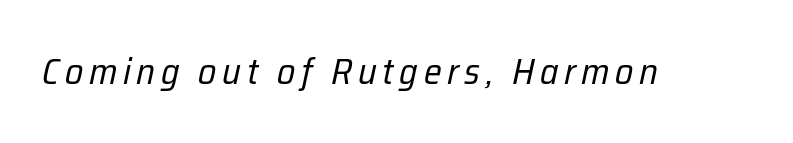
{"italic": "yes", "lean": "right", "slant_degrees": 12, "bold": "no", "weight": "regular", "width": "condensed", "stroke_contrast": "low", "x_height": "medium", "monospaced": "no", "underline": "no", "glyph_px": 37}
